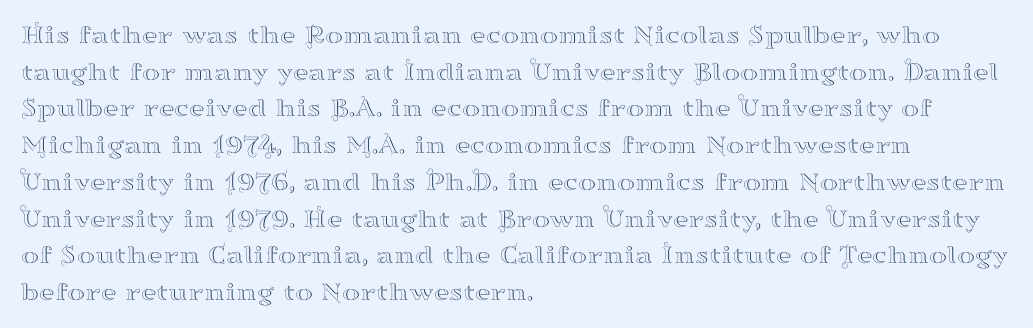
The image shows 27 px text type, upright; set left-aligned, normal line spacing (1.36x), normal letter spacing, not underlined.
